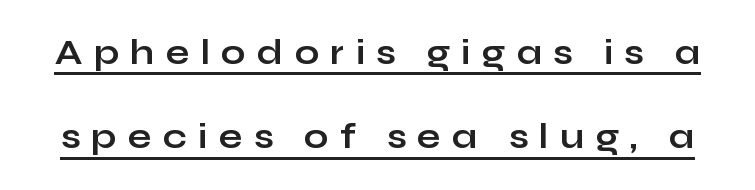
The image shows 35 px bold, wide sans-serif type, upright; set loose line spacing (2.41x), unusually wide letter spacing (+0.32 em), underlined; low stroke contrast and a medium x-height.
